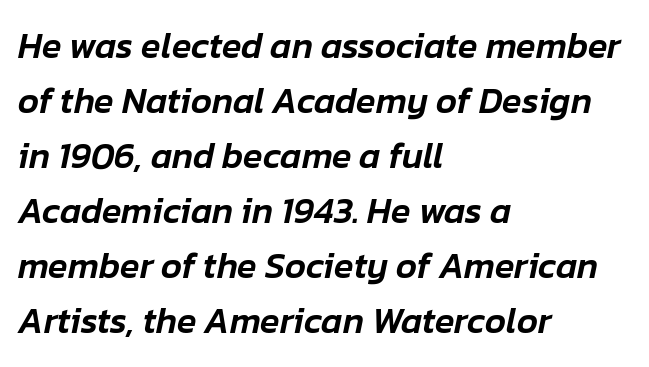
The image shows 36 px text type, italic (leaning right); set left-aligned, normal line spacing (1.53x), normal letter spacing, not underlined; low stroke contrast and a medium x-height.
